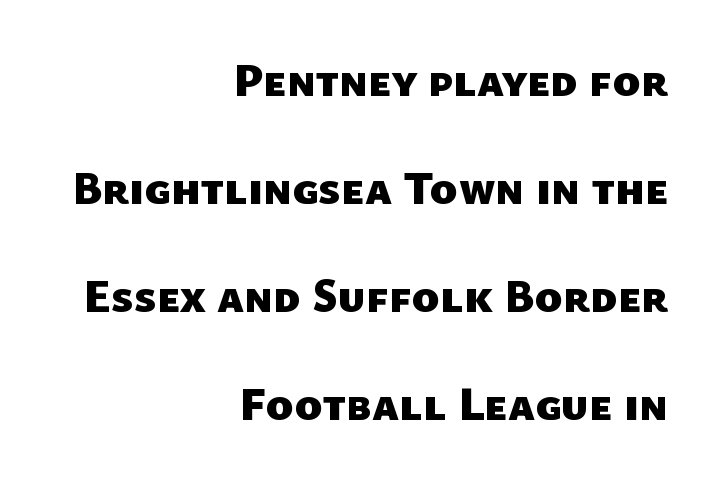
Each letter keeps its own natural width here, so spacing adapts to shape. Does the leading feel generous? Absolutely, it's lavish. Horizontal alignment here is rightward, an uncommon choice for prose. The space beneath each line is pristine and unruled.
